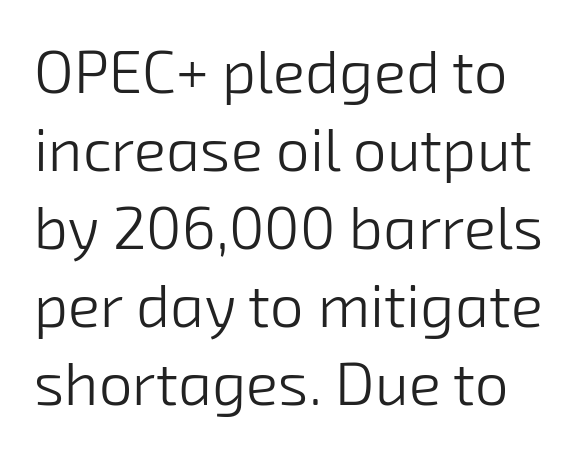
The image shows 60 px light sans-serif type; set normal line spacing (1.3x), normal letter spacing, not underlined; low stroke contrast and a medium x-height.
